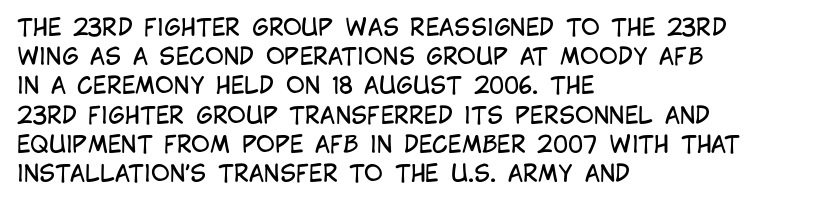
The image shows 23 px text type, upright; set left-aligned, normal line spacing (1.27x), normal letter spacing, not underlined.
